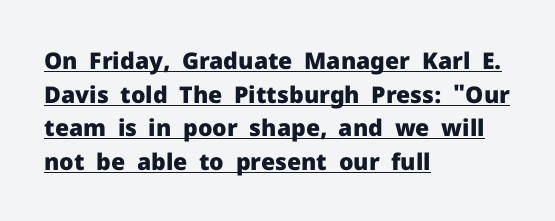
The image shows 23 px bold type, upright; set left-aligned, normal line spacing (1.46x), normal letter spacing, underlined.
